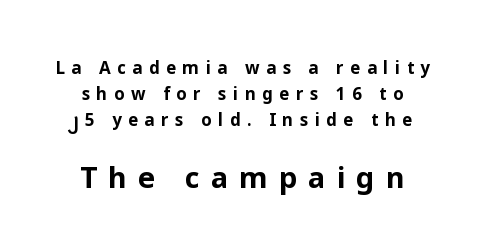
The image shows 29 px bold sans-serif type, upright; set normal line spacing (1.54x), unusually wide letter spacing (+0.38 em), not underlined; the second (bottom) block is 1.71x larger; low stroke contrast and a medium x-height.
